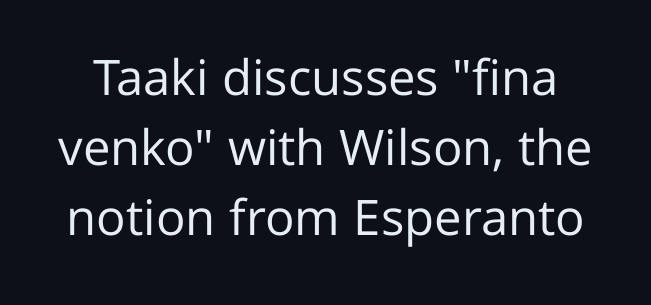
{"serif": "no", "italic": "no", "bold": "no", "weight": "regular", "width": "normal", "stroke_contrast": "low", "x_height": "medium", "monospaced": "no", "underline": "no", "line_spacing": "normal", "line_spacing_ratio": 1.43, "letter_spacing": "normal", "letter_spacing_em": 0.0, "glyph_px": 49}
